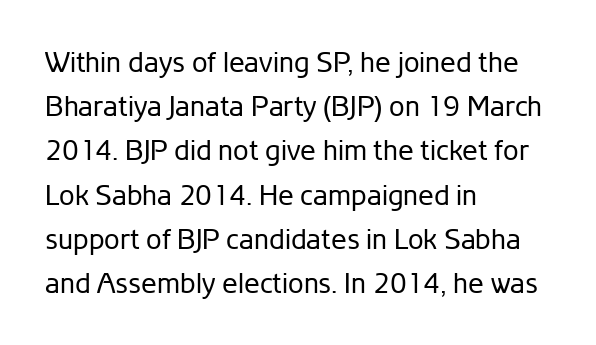
{"serif": "no", "italic": "no", "bold": "no", "weight": "regular", "width": "normal", "stroke_contrast": "low", "x_height": "medium", "monospaced": "no", "underline": "no", "align": "left", "line_spacing": "normal", "line_spacing_ratio": 1.58, "letter_spacing": "normal", "letter_spacing_em": 0.0, "glyph_px": 28}
